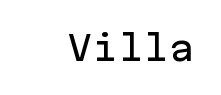
The image shows 34 px sans-serif type, upright, monospaced; set normal letter spacing, not underlined; low stroke contrast and a medium x-height.
